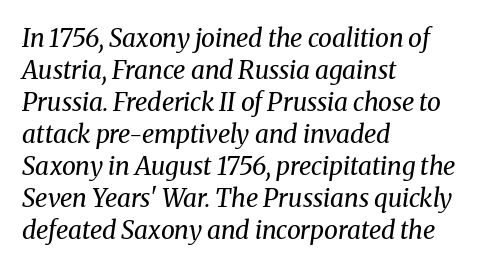
{"italic": "yes", "lean": "right", "slant_degrees": 8, "bold": "no", "underline": "no", "align": "left", "line_spacing": "normal", "line_spacing_ratio": 1.28, "letter_spacing": "normal", "letter_spacing_em": 0.0, "glyph_px": 25}
